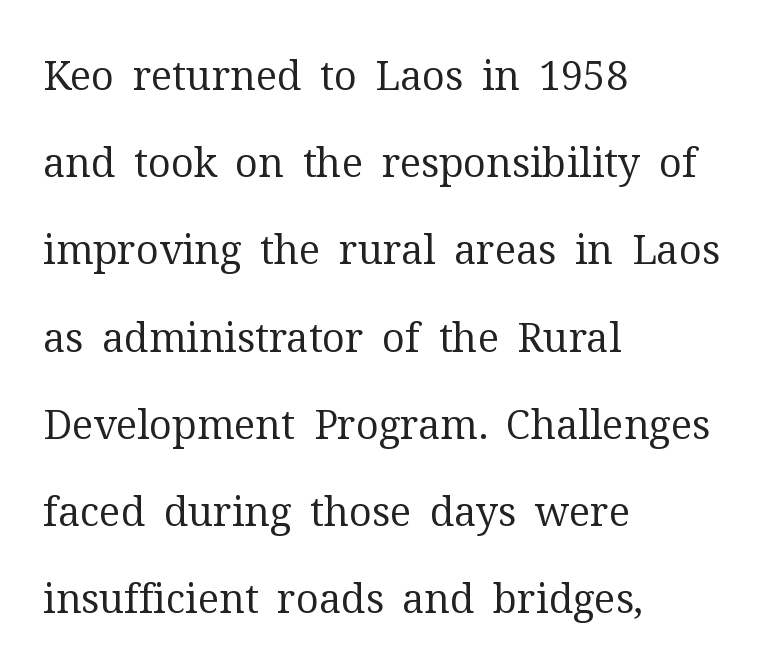
Q: Is the text bold? A: No.
Q: Is the text italic (slanted)? A: No, it is upright.
Q: Is the typeface a serif or a sans-serif typeface? A: Serif.
Q: Is the text underlined? A: No.
Q: How is the paragraph aligned? A: Left-aligned.
Q: Is the spacing between letters normal or unusually wide? A: Normal.
Q: Is the spacing between lines tight, normal or loose? A: Loose.
Q: Width (condensed, normal, or wide)? A: Normal.
Q: Stroke contrast? A: Medium.
Q: x-height? A: Medium.
Q: Monospaced? A: No.
